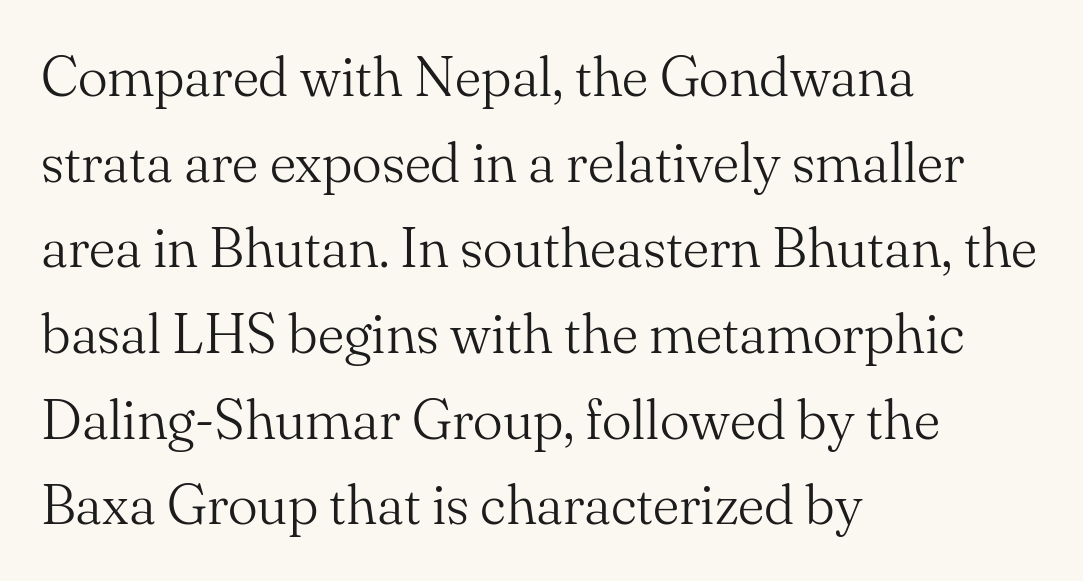
{"serif": "yes", "italic": "no", "bold": "no", "weight": "light", "width": "normal", "stroke_contrast": "medium", "x_height": "small", "monospaced": "no", "underline": "no", "align": "left", "line_spacing": "normal", "line_spacing_ratio": 1.53, "letter_spacing": "normal", "letter_spacing_em": 0.0, "glyph_px": 56}
